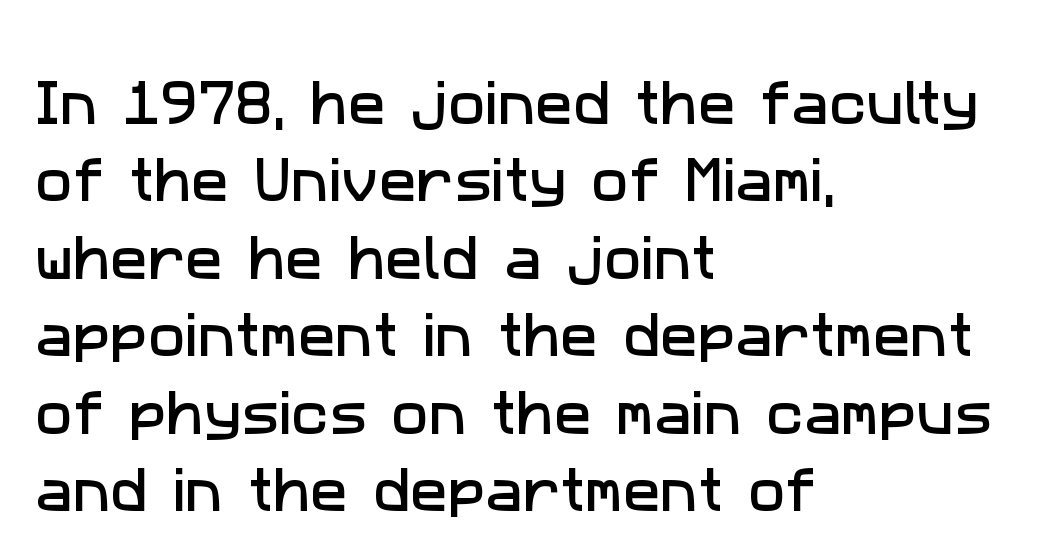
Summary of vertical rhythm: regular, with standard interline spacing. This rendering uses left alignment, leaving the right contour irregular. Is this a sans? Yes — the strokes have no serifs. Each letter keeps its own natural width here, so spacing adapts to shape. Any mark beneath the type? The region is blank. Look at the tracking — it's just the regular setting, nothing added.
